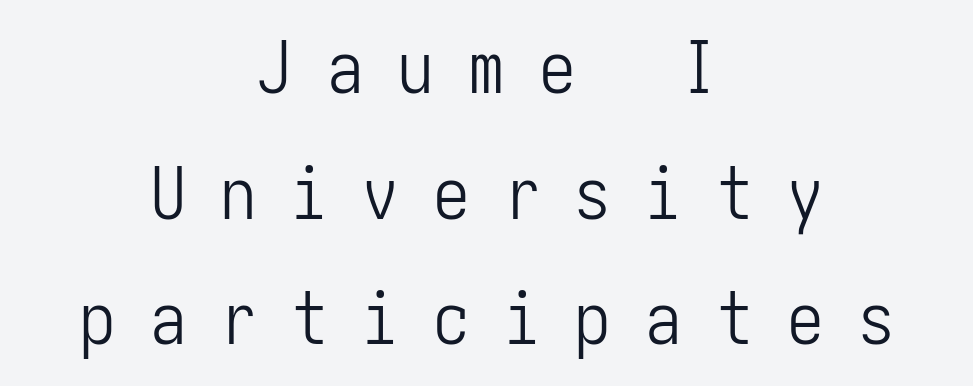
The image shows 73 px light, condensed sans-serif type, upright; set centered, line spacing 1.72x, unusually wide letter spacing (+0.47 em), not underlined; low stroke contrast and a medium x-height.
